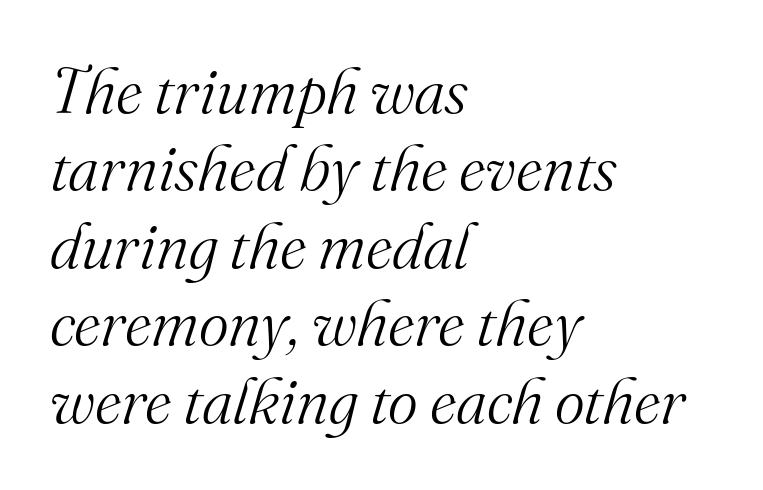
{"serif": "yes", "italic": "yes", "lean": "right", "slant_degrees": 16, "bold": "no", "weight": "light", "width": "normal", "stroke_contrast": "medium", "x_height": "small", "monospaced": "no", "underline": "no", "align": "left", "line_spacing_ratio": 1.21, "letter_spacing": "normal", "letter_spacing_em": 0.0, "glyph_px": 64}
